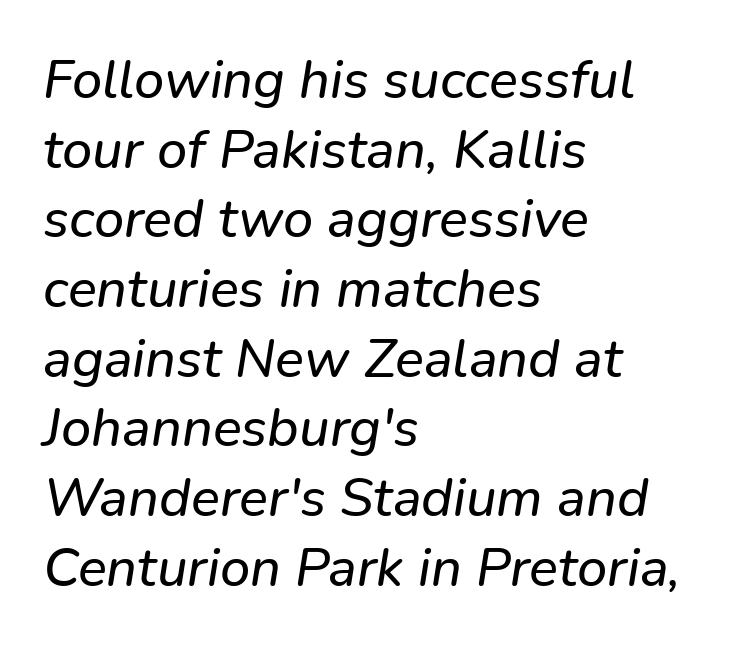
Horizontal bands of white between lines are of average thickness. The area under the type is left untouched. The paragraph has a hard left edge and a soft right edge. This sample uses plain, unmodified letter spacing. The face used here is proportionally spaced, like ordinary book or web type.
